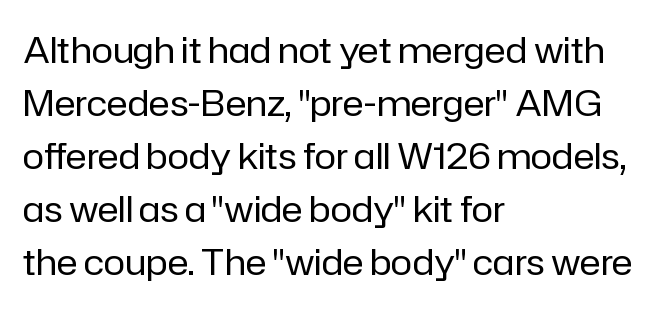
The image shows 36 px regular-weight sans-serif type, upright; set left-aligned, normal line spacing (1.47x), normal letter spacing, not underlined; low stroke contrast and a medium x-height.
